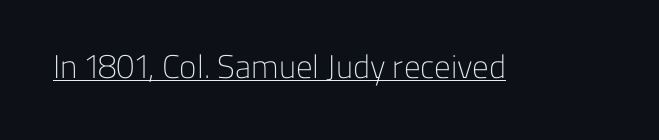
{"serif": "no", "italic": "no", "bold": "no", "weight": "light", "width": "normal", "stroke_contrast": "low", "x_height": "medium", "monospaced": "no", "underline": "yes", "letter_spacing": "normal", "letter_spacing_em": 0.0, "glyph_px": 33}
